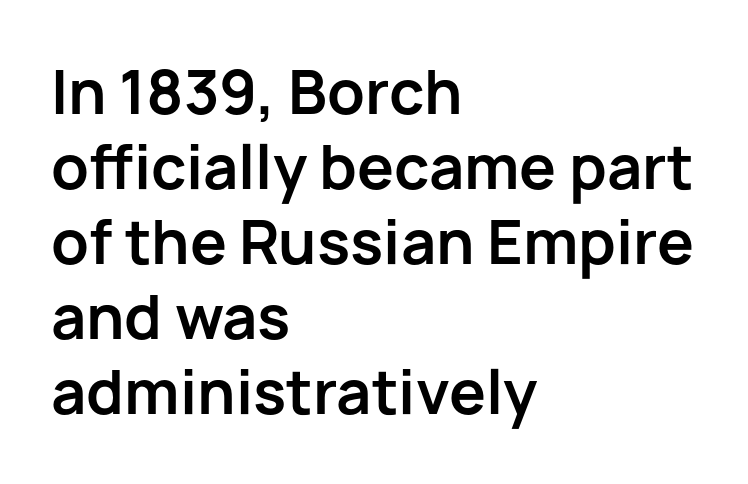
The leading is moderate, giving the passage an even texture. Line starts are locked; line ends wander. The letters advance in unequal steps, a hallmark of proportional type. These lines keep a tight, regular rhythm from letter to letter. No italicization has been applied; the sample stays upright. Lines of text with bare space underneath.
